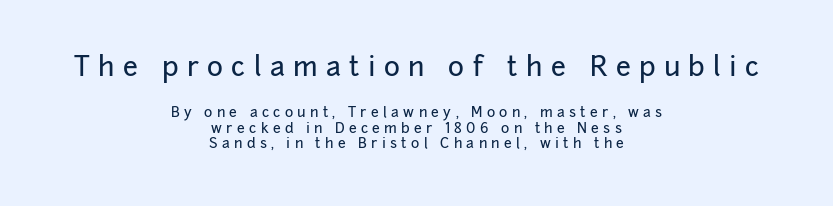
The image shows 27 px text type, upright; set centered, tight line spacing (1.12x), unusually wide letter spacing (+0.31 em), not underlined; the first (top) block is 1.93x larger.
